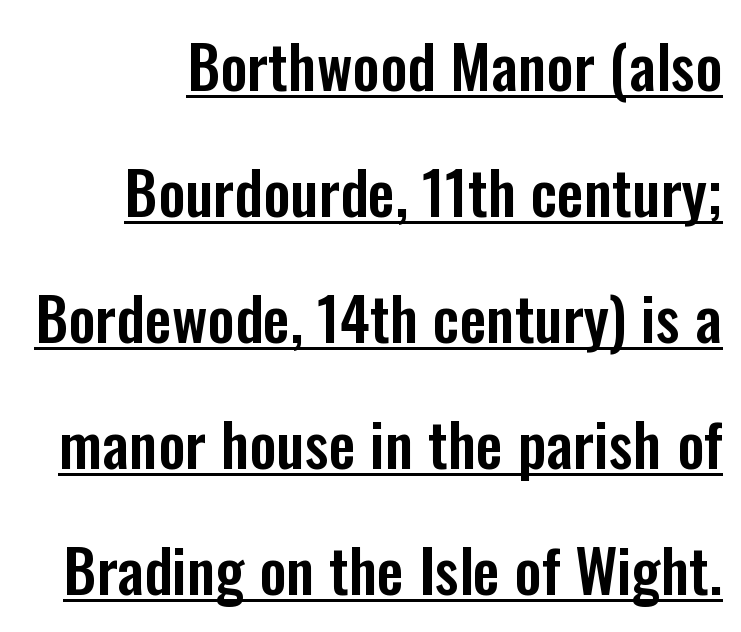
The image shows 60 px condensed sans-serif type, upright; set loose line spacing (2.1x), normal letter spacing, underlined; low stroke contrast and a medium x-height.
